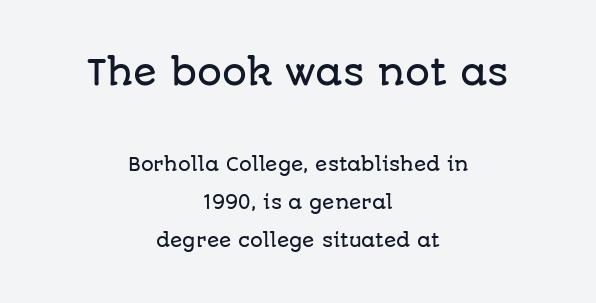
{"serif": "no", "italic": "no", "width": "normal", "stroke_contrast": "low", "x_height": "large", "monospaced": "no", "underline": "no", "align": "center", "line_spacing": "loose", "line_spacing_ratio": 2.13, "letter_spacing": "normal", "letter_spacing_em": 0.0, "larger_block": "first", "size_ratio": 1.94, "glyph_px": 35}
